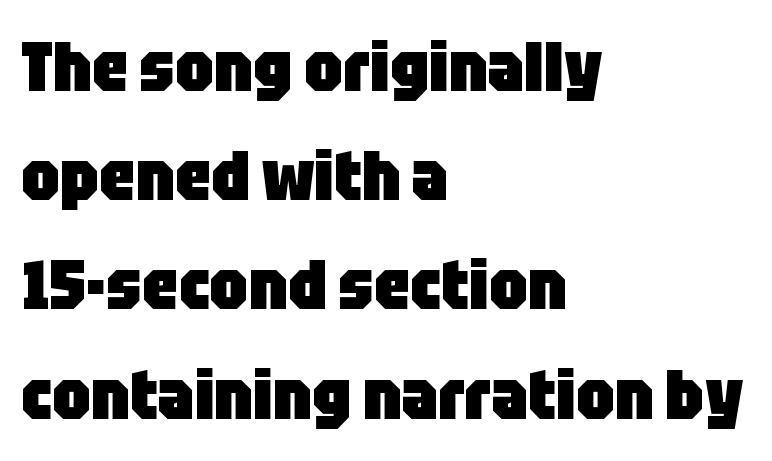
{"serif": "no", "italic": "no", "bold": "yes", "weight": "heavy", "width": "condensed", "stroke_contrast": "low", "x_height": "large", "monospaced": "no", "underline": "no", "align": "left", "line_spacing": "normal", "line_spacing_ratio": 1.56, "letter_spacing": "normal", "letter_spacing_em": 0.0, "glyph_px": 70}
